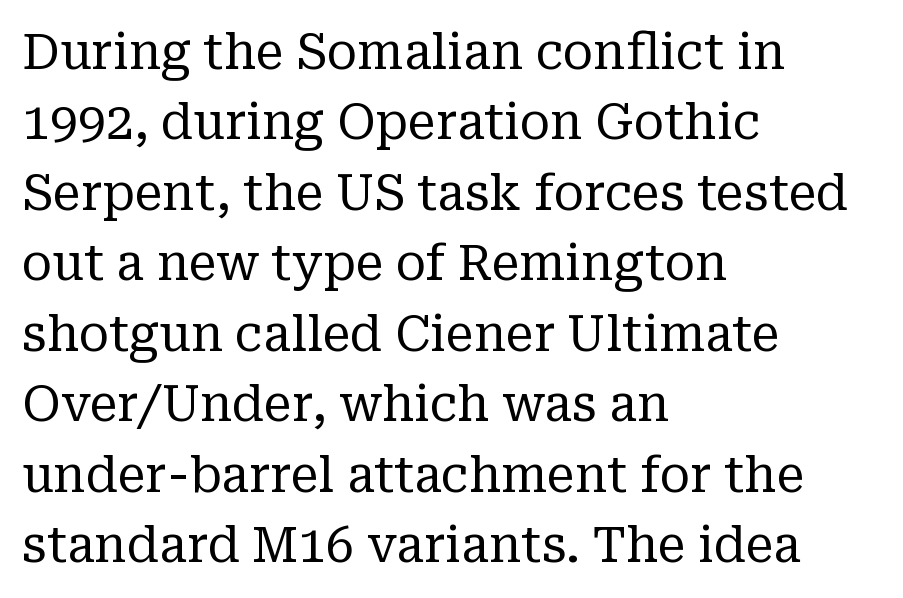
Classification — serif. Nobody touched the tracking dial on this one. Upright lettering throughout. The setting favours the left margin, as ordinary paragraphs usually do. Evenly set lines give the paragraph a standard silhouette. Is the stroke heavy? The answer is a plain regular-or-lighter.
